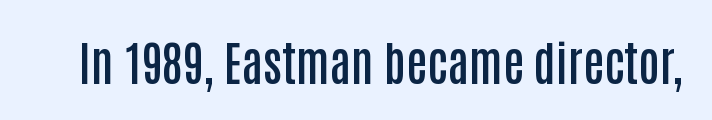
Descenders hang freely into open space. Its strokes are somewhat broadened, the hallmark of semibold type. Glyph-to-glyph distance matches everyday printed text. A sans-serif font was chosen for this passage.
